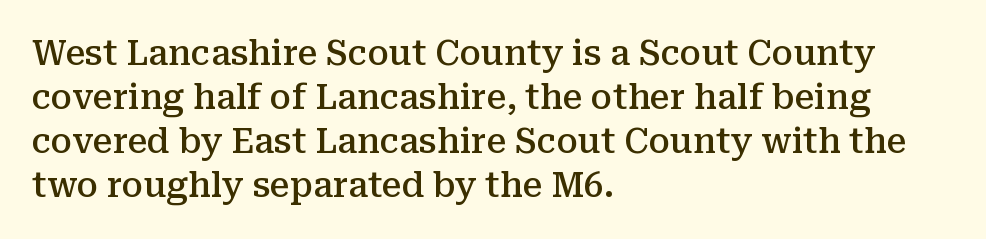
Q: Is the text bold? A: Semi-bold.
Q: Is the text italic (slanted)? A: No, it is upright.
Q: Is the typeface a serif or a sans-serif typeface? A: Serif.
Q: Is the text underlined? A: No.
Q: How is the paragraph aligned? A: Left-aligned.
Q: Is the spacing between letters normal or unusually wide? A: Normal.
Q: Is the spacing between lines tight, normal or loose? A: Normal.
Q: Width (condensed, normal, or wide)? A: Normal.
Q: Stroke contrast? A: Medium.
Q: x-height? A: Medium.
Q: Monospaced? A: No.
